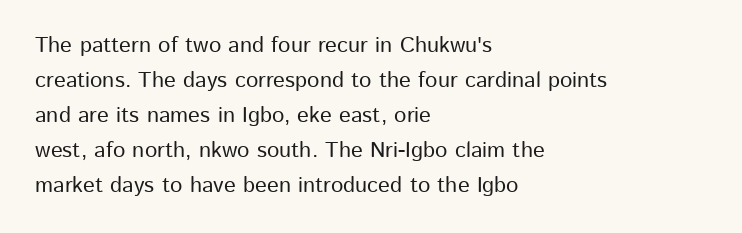
{"italic": "no", "underline": "no", "align": "left", "line_spacing": "normal", "line_spacing_ratio": 1.59, "letter_spacing": "normal", "letter_spacing_em": 0.0, "glyph_px": 22}
